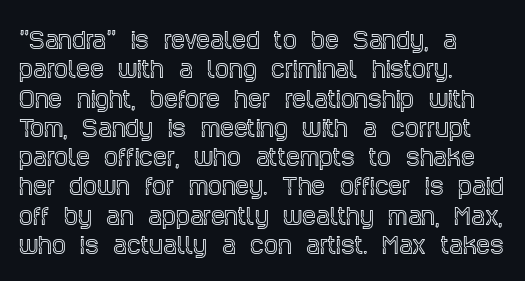
Q: Is the text italic (slanted)? A: No, it is upright.
Q: Is the text underlined? A: No.
Q: How is the paragraph aligned? A: Left-aligned.
Q: Is the spacing between letters normal or unusually wide? A: Normal.
Q: Is the spacing between lines tight, normal or loose? A: Normal.
